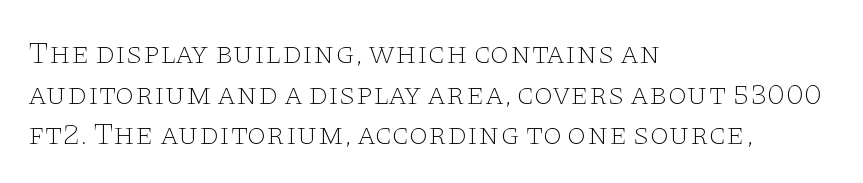
{"serif": "yes", "italic": "no", "bold": "no", "weight": "thin", "width": "wide", "stroke_contrast": "low", "x_height": "large", "monospaced": "no", "underline": "no", "align": "left", "line_spacing": "normal", "line_spacing_ratio": 1.31, "letter_spacing": "normal", "letter_spacing_em": 0.0, "glyph_px": 31}
